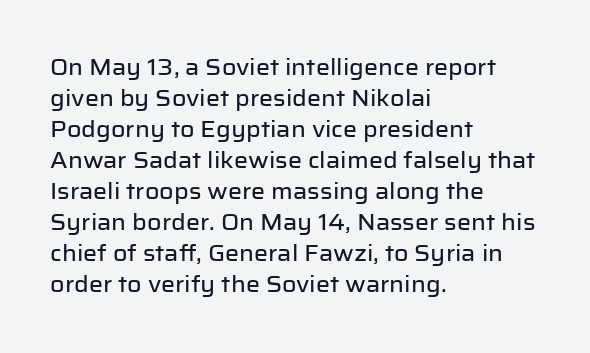
No italicization has been applied; the sample stays upright. The text block is weighted toward the left margin, trailing off unevenly rightward. Each row of text sits above clean, open space. Leading matches the norm, producing a regular column. Nobody touched the tracking dial on this one.
